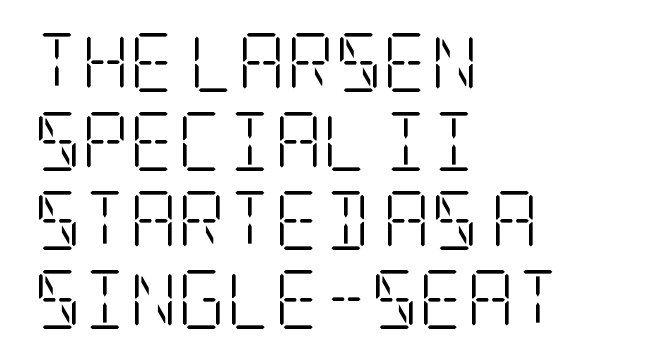
The image shows 59 px light, condensed serif type, upright; set left-aligned, normal line spacing (1.34x), normal letter spacing, not underlined; low stroke contrast and a large x-height.
